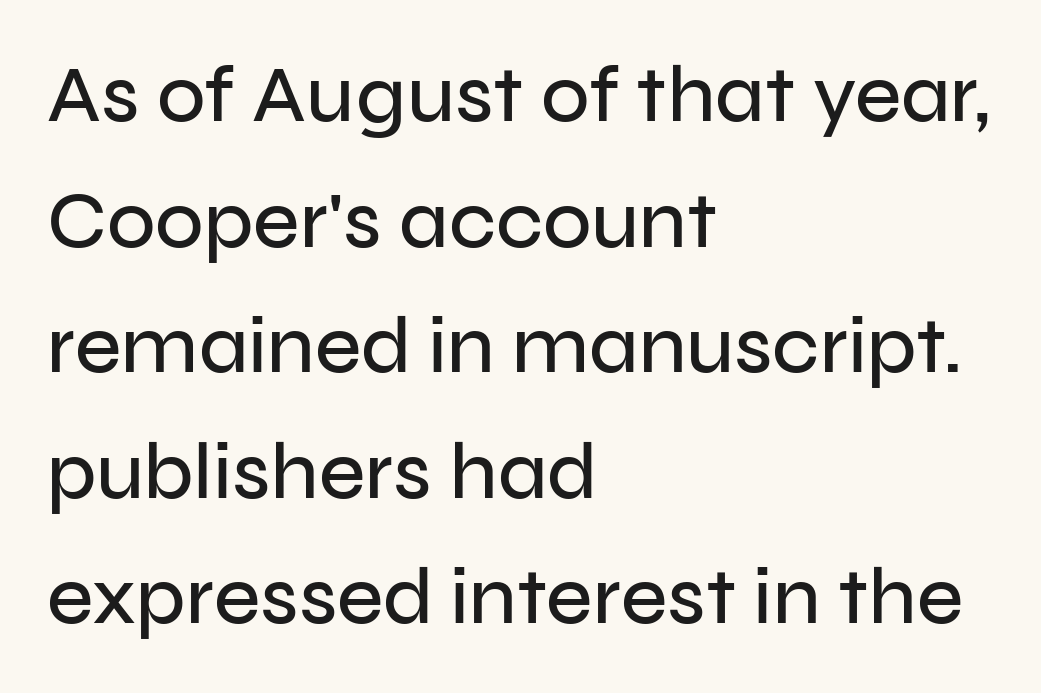
The image shows 80 px sans-serif type, upright; set left-aligned, normal line spacing (1.57x), normal letter spacing, not underlined; low stroke contrast and a medium x-height.
